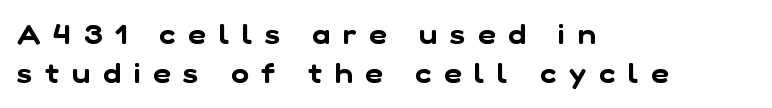
The image shows 27 px text type; set left-aligned, normal line spacing (1.46x), unusually wide letter spacing (+0.48 em), not underlined.
